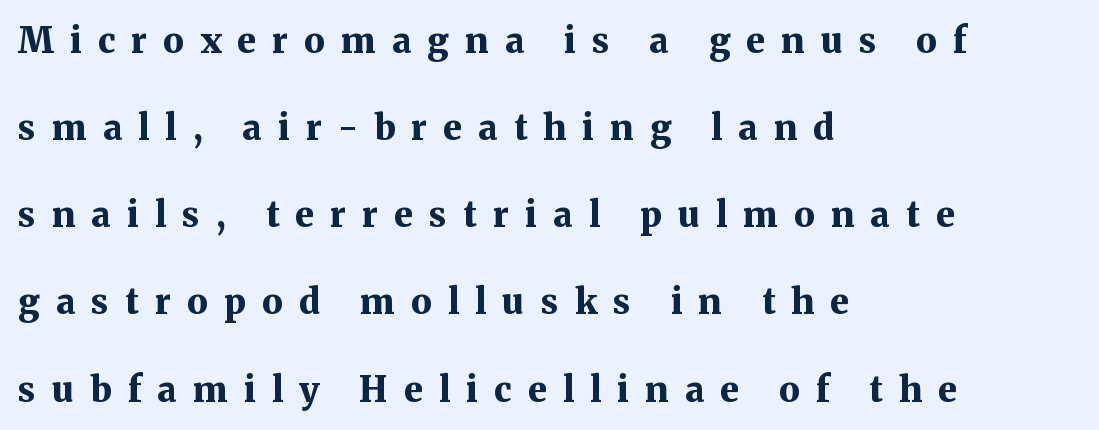
Each word looks stretched out because of the extra space between its letters. Strong, thick strokes mark this as bold type. Each line starts at the same left margin while the right side varies. This sample uses an upright cut, with every glyph sitting square on the baseline. Is this a sans? No — the strokes have serifs. You could fit nearly another row in the gap between these rows.
